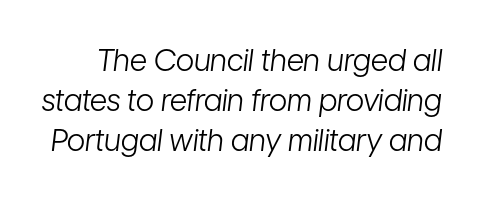
The rows are spaced the way most documents space them. Compared with a typical body face, this is equally light or lighter still. This sample has the flowing, uneven cadence of proportional lettering. The font's italic variant was chosen for this text. Glance below the letters and you will spot only blank space. The face used here is rendered with its standard letterfit.
